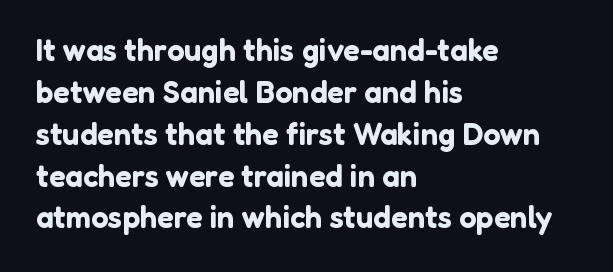
{"serif": "no", "italic": "no", "width": "normal", "stroke_contrast": "low", "x_height": "medium", "monospaced": "no", "underline": "no", "align": "left", "line_spacing": "normal", "line_spacing_ratio": 1.35, "letter_spacing": "normal", "letter_spacing_em": 0.0, "glyph_px": 31}
